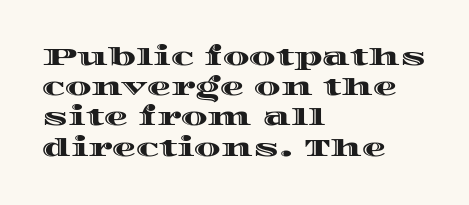
Q: Is the text italic (slanted)? A: No, it is upright.
Q: Is the text underlined? A: No.
Q: How is the paragraph aligned? A: Left-aligned.
Q: Is the spacing between letters normal or unusually wide? A: Normal.
Q: Is the spacing between lines tight, normal or loose? A: Normal.
